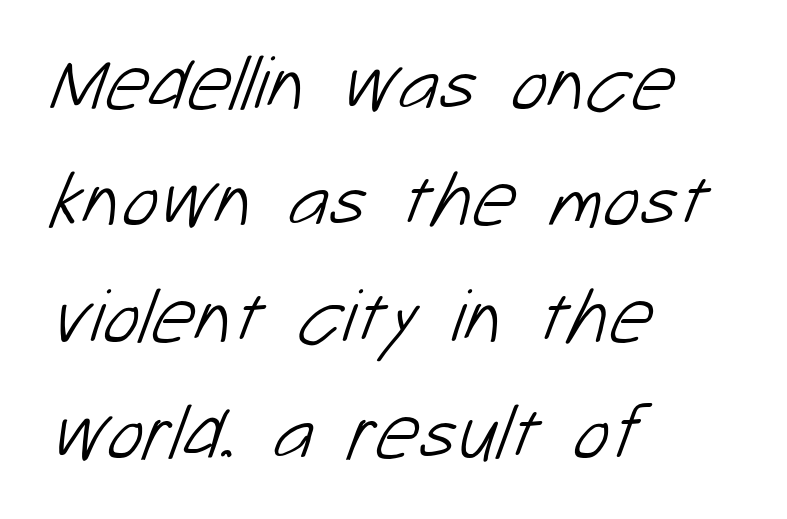
Each line starts at the same left margin while the right side varies. Summary of vertical rhythm: regular, with standard interline spacing. Honestly, there is no underline to notice here at all. The font family rendered here belongs to the sans-serif group.
